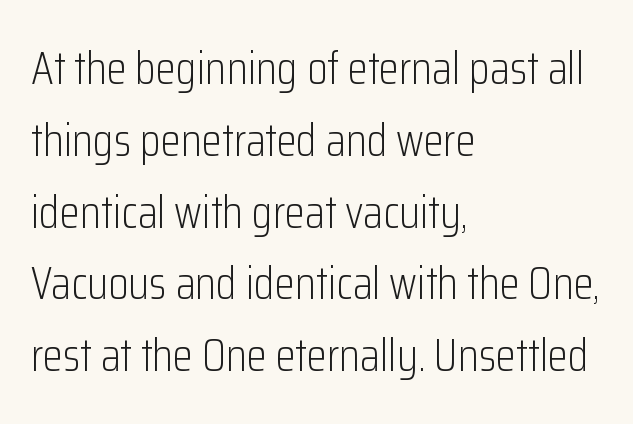
{"serif": "no", "italic": "no", "bold": "no", "weight": "light", "width": "condensed", "stroke_contrast": "low", "x_height": "medium", "monospaced": "no", "underline": "no", "align": "left", "line_spacing": "normal", "line_spacing_ratio": 1.56, "letter_spacing": "normal", "letter_spacing_em": 0.0, "glyph_px": 46}
